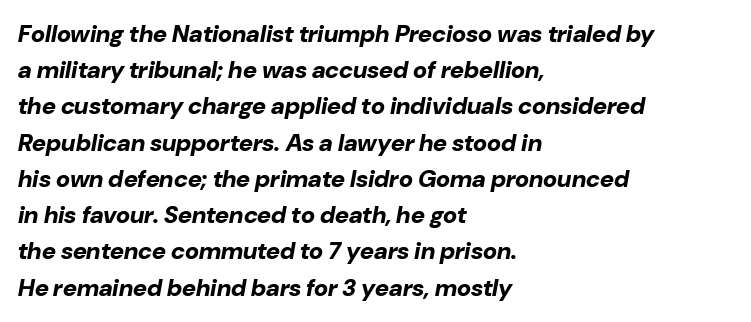
The glyphs look as if they've been sheared to an angle. The typesetter chose a ragged-right arrangement here. On the weight axis this lands at bold, roughly 700. Does extra space separate the letters? No, they use regular spacing. The strip under each line holds only bare page. In terms of leading, this rendering sits right in the middle.
